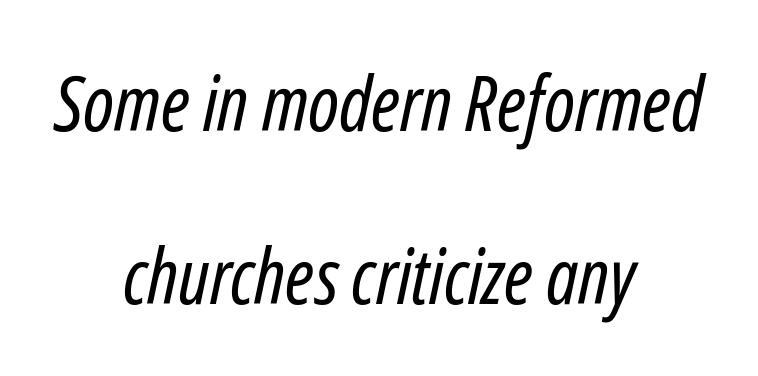
{"italic": "yes", "lean": "right", "slant_degrees": 12, "bold": "no", "weight": "regular", "width": "condensed", "stroke_contrast": "low", "x_height": "medium", "monospaced": "no", "underline": "no", "align": "center", "line_spacing": "loose", "line_spacing_ratio": 2.27, "letter_spacing": "normal", "letter_spacing_em": 0.0, "glyph_px": 76}
